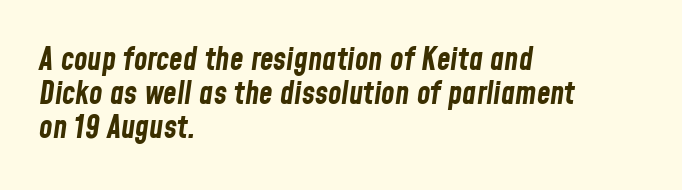
The image shows 31 px bold, condensed type, italic (leaning right); set left-aligned, tight line spacing (1.09x), normal letter spacing, not underlined; low stroke contrast and a medium x-height.
